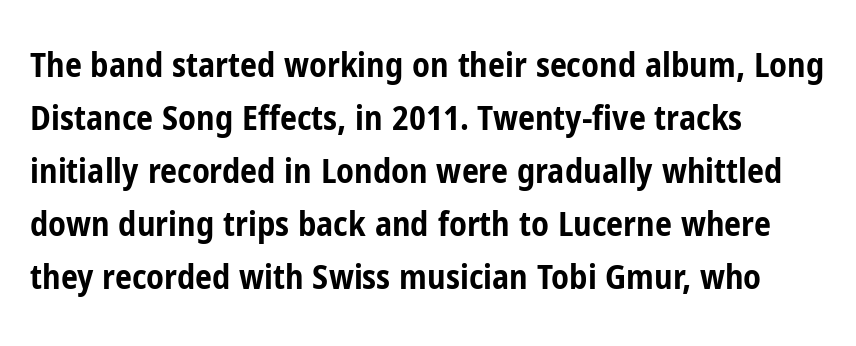
The image shows 34 px bold, condensed sans-serif type, upright; set left-aligned, normal line spacing (1.56x), normal letter spacing, not underlined; low stroke contrast and a medium x-height.
